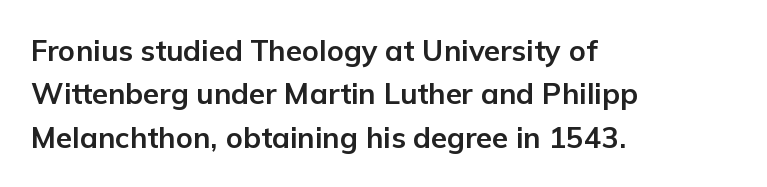
The image shows 29 px bold sans-serif type, upright; set left-aligned, normal line spacing (1.5x), normal letter spacing, not underlined; low stroke contrast and a medium x-height.
